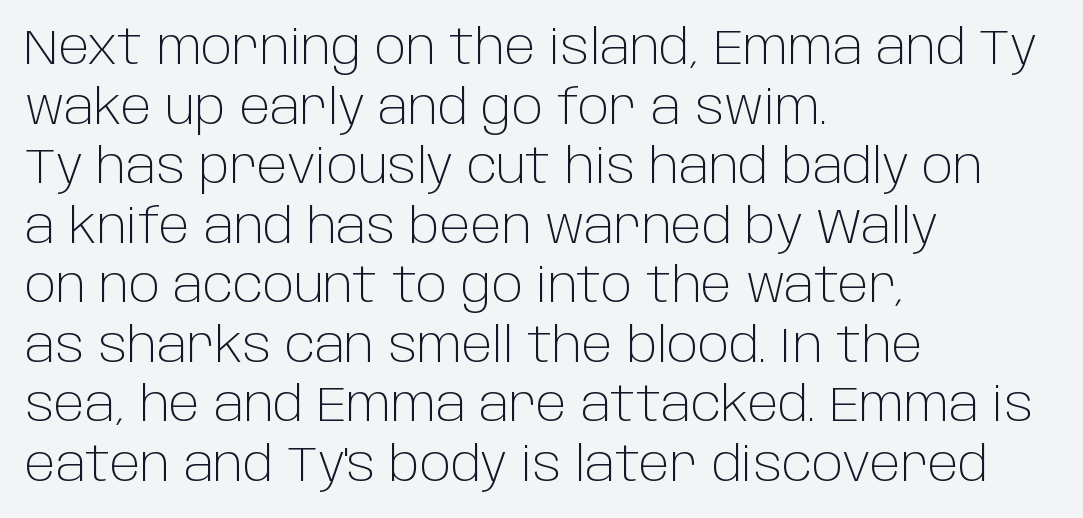
Q: Is the text bold? A: No.
Q: Is the text italic (slanted)? A: No, it is upright.
Q: Is the typeface a serif or a sans-serif typeface? A: Sans-serif.
Q: Is the text underlined? A: No.
Q: How is the paragraph aligned? A: Left-aligned.
Q: Is the spacing between letters normal or unusually wide? A: Normal.
Q: Width (condensed, normal, or wide)? A: Normal.
Q: Stroke contrast? A: Low.
Q: x-height? A: Large.
Q: Monospaced? A: No.
